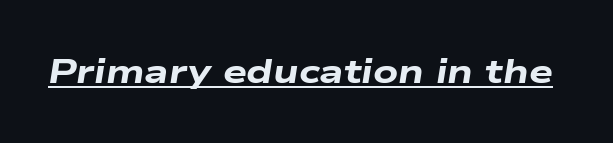
{"italic": "yes", "lean": "right", "slant_degrees": 9, "bold": "yes", "weight": "heavy", "width": "wide", "stroke_contrast": "low", "x_height": "medium", "monospaced": "no", "underline": "yes", "letter_spacing": "normal", "letter_spacing_em": 0.0, "glyph_px": 34}
